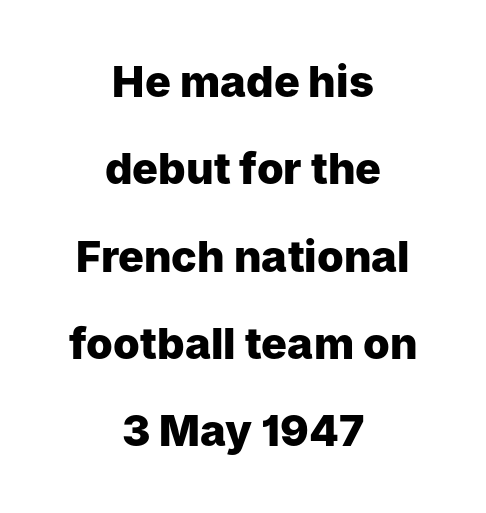
The image shows 43 px heavy sans-serif type, upright; set centered, loose line spacing (2.03x), normal letter spacing, not underlined; low stroke contrast and a medium x-height.
